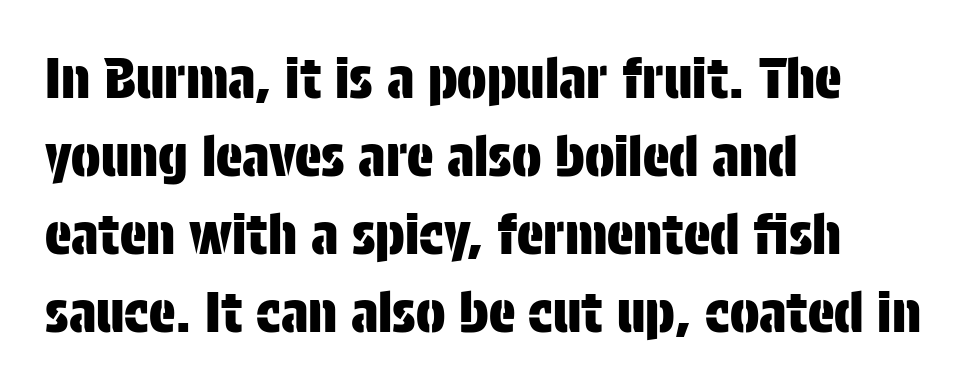
The image shows 55 px condensed sans-serif type, upright; set left-aligned, normal line spacing (1.42x), normal letter spacing, not underlined; low stroke contrast and a large x-height.
